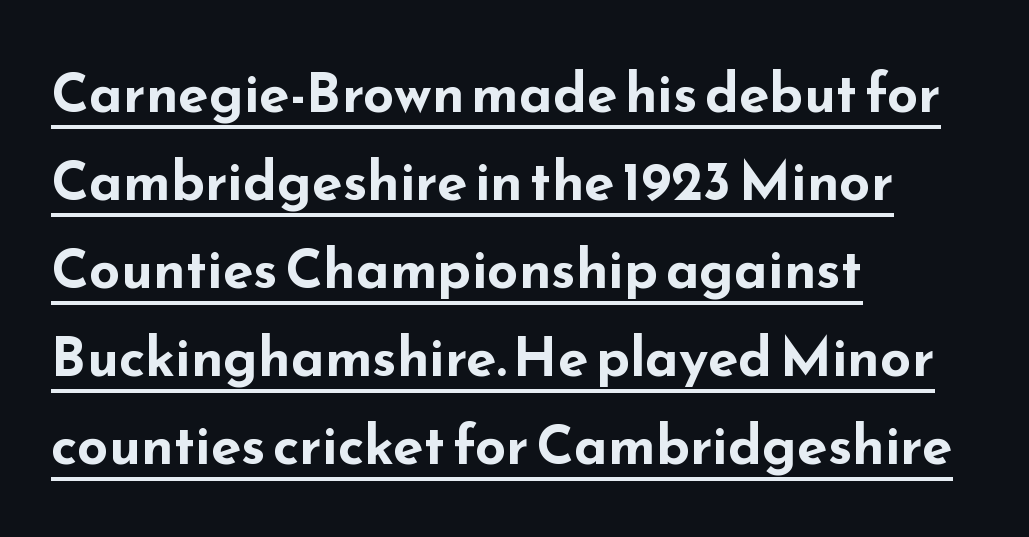
A typesetter would mark this as roman, not italic. The rendering uses the underline text-decoration. To sum up the face: it is a sans, with no serifs. The gaps between neighbouring characters are ordinary and unremarkable. Each letter keeps its own natural width here, so spacing adapts to shape. The lines in this sample share a left origin and differ only in where they stop.
